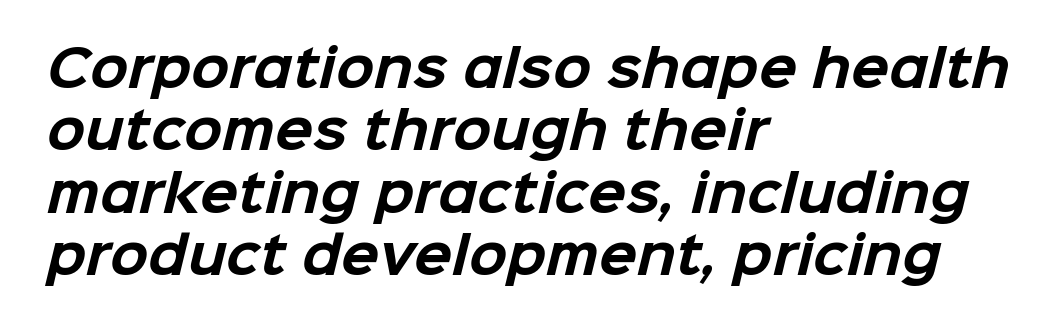
{"serif": "no", "bold": "yes", "weight": "bold", "width": "normal", "stroke_contrast": "low", "x_height": "medium", "monospaced": "no", "underline": "no", "align": "left", "line_spacing": "normal", "line_spacing_ratio": 1.25, "letter_spacing": "normal", "letter_spacing_em": 0.0, "glyph_px": 50}
